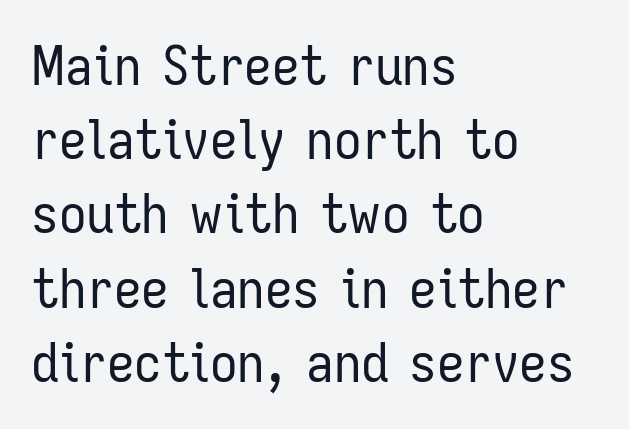
The image shows 55 px regular-weight, condensed sans-serif type, upright; set left-aligned, normal line spacing (1.35x), normal letter spacing, not underlined; low stroke contrast and a medium x-height.
